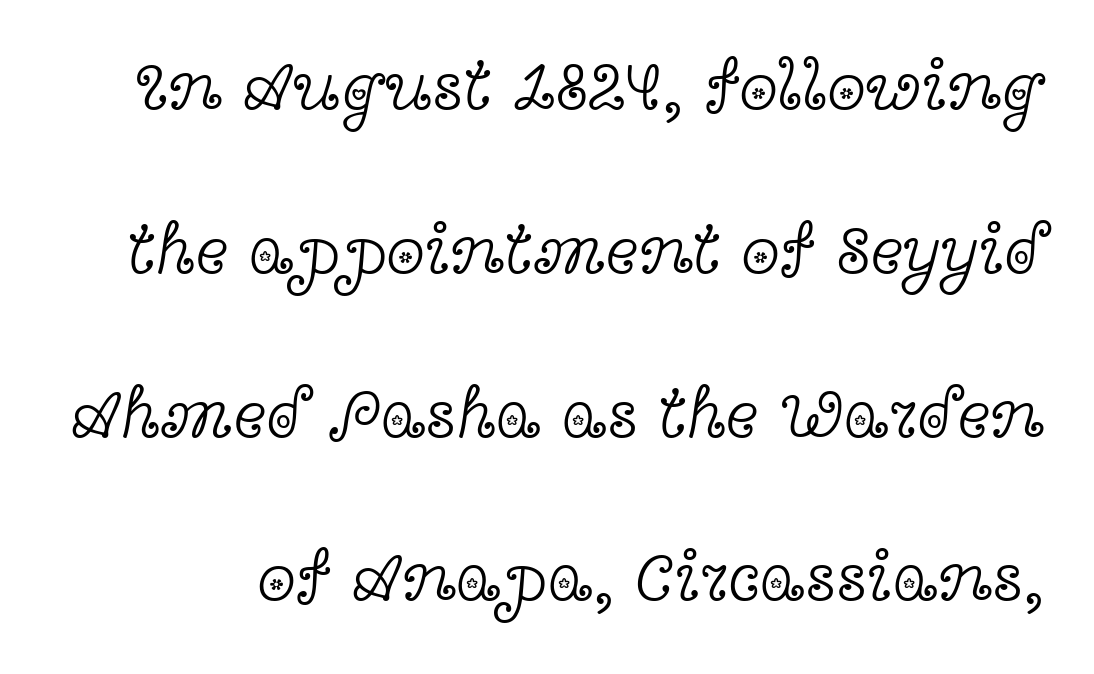
The image shows 70 px light, wide serif type, upright; set loose line spacing (2.34x), normal letter spacing, not underlined; a medium x-height.
